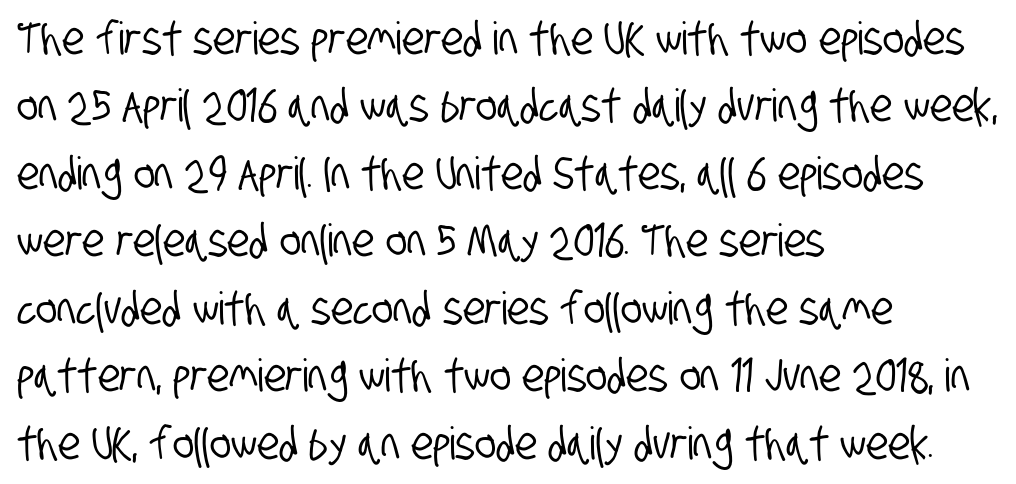
{"serif": "no", "width": "condensed", "stroke_contrast": "low", "x_height": "large", "monospaced": "no", "underline": "no", "align": "left", "line_spacing": "normal", "line_spacing_ratio": 1.5, "letter_spacing": "normal", "letter_spacing_em": 0.0, "glyph_px": 45}
